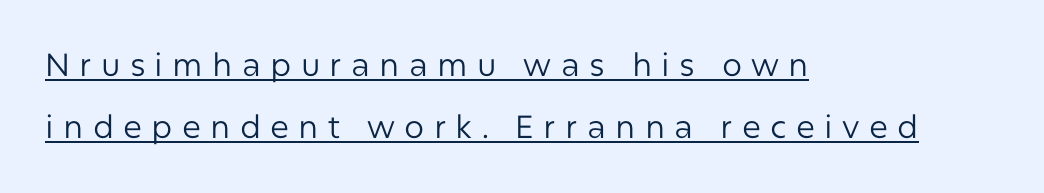
Q: Is the text bold? A: No.
Q: Is the text italic (slanted)? A: No, it is upright.
Q: Is the typeface a serif or a sans-serif typeface? A: Sans-serif.
Q: Is the text underlined? A: Yes.
Q: How is the paragraph aligned? A: Left-aligned.
Q: Is the spacing between letters normal or unusually wide? A: Unusually wide.
Q: Is the spacing between lines tight, normal or loose? A: Loose.
Q: Width (condensed, normal, or wide)? A: Normal.
Q: Stroke contrast? A: Low.
Q: x-height? A: Medium.
Q: Monospaced? A: No.
